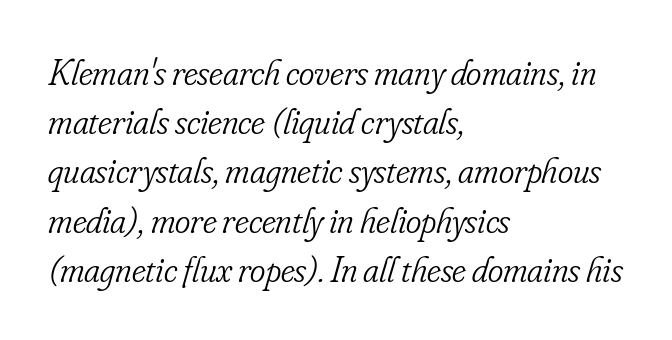
The image shows 37 px light, condensed serif type, italic (leaning right); set left-aligned, normal line spacing (1.33x), normal letter spacing, not underlined; low stroke contrast and a small x-height.
